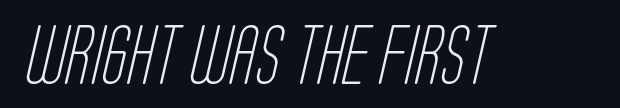
{"serif": "no", "bold": "no", "weight": "light", "width": "condensed", "stroke_contrast": "low", "x_height": "large", "monospaced": "no", "underline": "no", "letter_spacing": "normal", "letter_spacing_em": 0.0, "glyph_px": 59}
